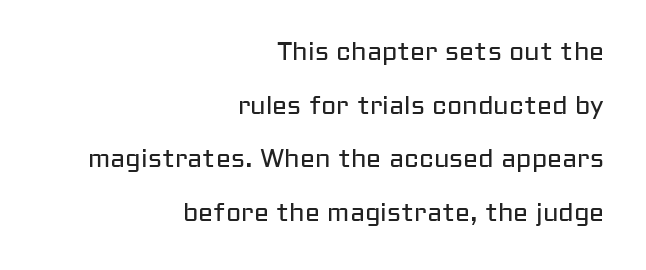
The image shows 25 px text type, upright; set right-aligned, loose line spacing (2.15x), normal letter spacing, not underlined.
